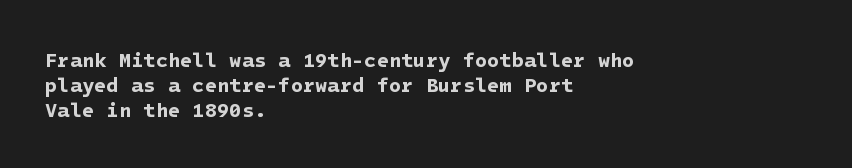
The image shows 20 px bold type; set left-aligned, normal line spacing (1.25x), normal letter spacing, not underlined.
